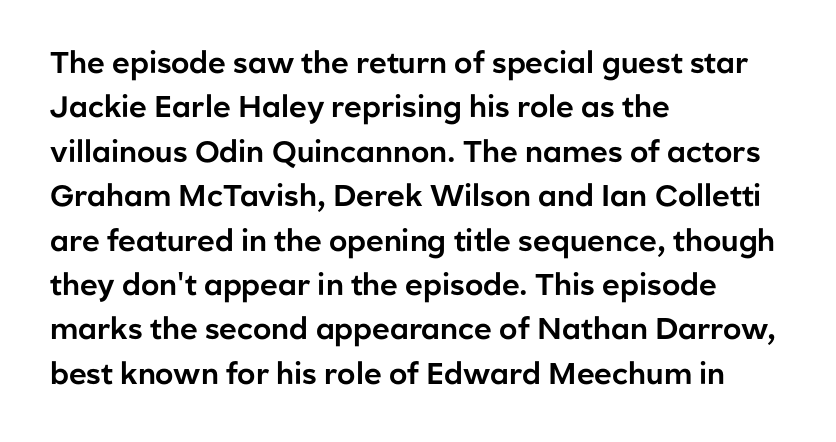
Each letter's strokes conclude bluntly, with no projecting serifs. The letters sit at their default tracking, neither squeezed nor spread. The paragraph shown leans on its left margin. Quick note: underline off.
